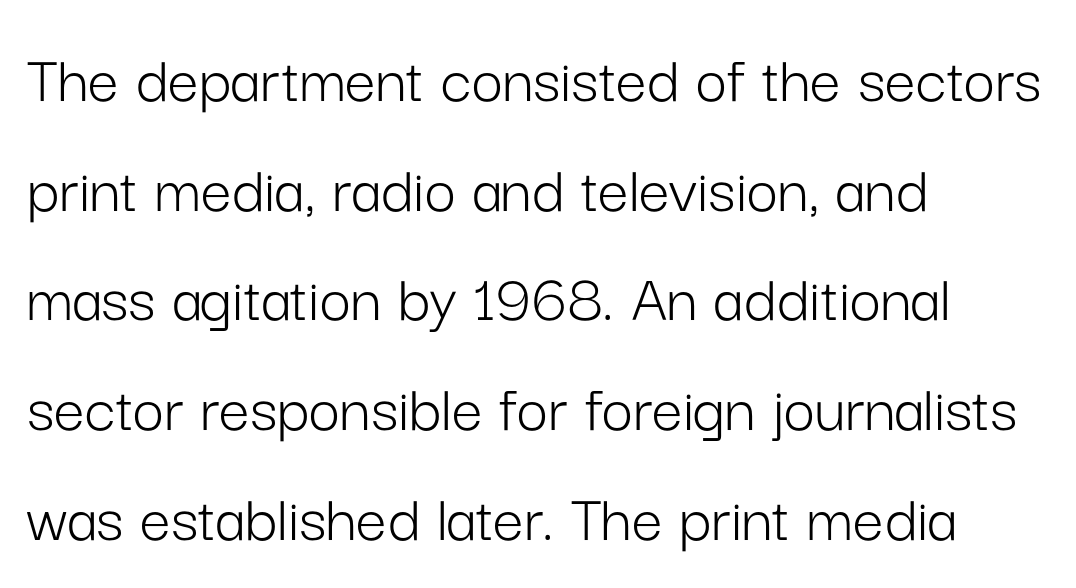
The image shows 69 px light sans-serif type, upright; set left-aligned, normal line spacing (1.59x), normal letter spacing, not underlined; low stroke contrast and a medium x-height.
